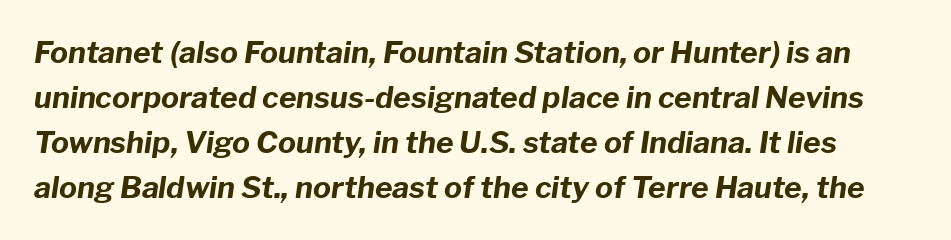
These lines sit exactly where default settings would place them. This sample uses plain, unmodified letter spacing. It's the slanting kind of type. Spacing verdict: proportional, widths tailored to each character.
